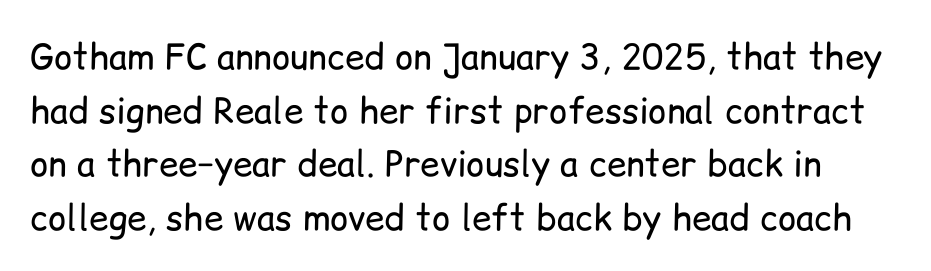
{"serif": "no", "italic": "no", "bold": "no", "weight": "regular", "width": "normal", "stroke_contrast": "low", "x_height": "medium", "monospaced": "no", "underline": "no", "line_spacing": "normal", "line_spacing_ratio": 1.53, "letter_spacing": "normal", "letter_spacing_em": 0.0, "glyph_px": 35}
